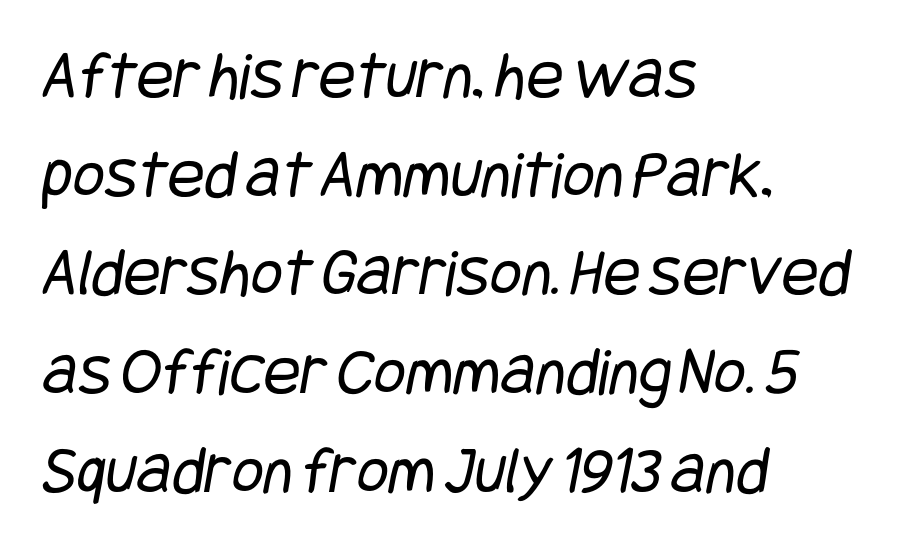
Q: Is the text bold? A: No.
Q: Is the typeface a serif or a sans-serif typeface? A: Sans-serif.
Q: Is the text underlined? A: No.
Q: How is the paragraph aligned? A: Left-aligned.
Q: Is the spacing between letters normal or unusually wide? A: Normal.
Q: Is the spacing between lines tight, normal or loose? A: Normal.
Q: Width (condensed, normal, or wide)? A: Condensed.
Q: Stroke contrast? A: Low.
Q: x-height? A: Large.
